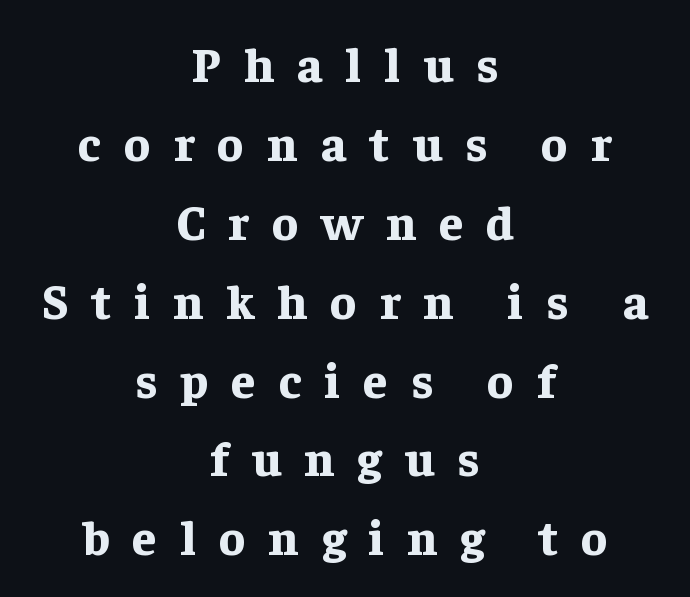
Q: Is the text bold? A: Yes.
Q: Is the text italic (slanted)? A: No, it is upright.
Q: Is the typeface a serif or a sans-serif typeface? A: Serif.
Q: Is the text underlined? A: No.
Q: How is the paragraph aligned? A: Centered.
Q: Is the spacing between letters normal or unusually wide? A: Unusually wide.
Q: Is the spacing between lines tight, normal or loose? A: Normal.
Q: Width (condensed, normal, or wide)? A: Normal.
Q: Stroke contrast? A: Low.
Q: x-height? A: Medium.
Q: Monospaced? A: No.
